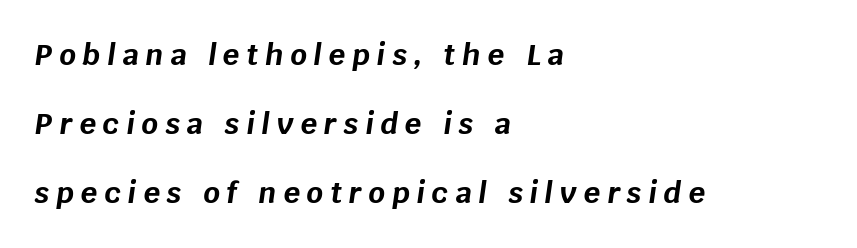
{"italic": "yes", "lean": "right", "slant_degrees": 8, "bold": "yes", "weight": "bold", "width": "normal", "stroke_contrast": "low", "x_height": "large", "monospaced": "no", "underline": "no", "align": "left", "line_spacing": "loose", "line_spacing_ratio": 2.38, "letter_spacing": "wide", "letter_spacing_em": 0.24, "glyph_px": 29}
